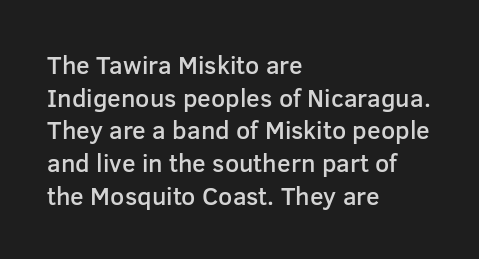
Q: Is the text bold? A: Semi-bold.
Q: Is the text italic (slanted)? A: No, it is upright.
Q: Is the text underlined? A: No.
Q: How is the paragraph aligned? A: Left-aligned.
Q: Is the spacing between letters normal or unusually wide? A: Normal.
Q: Is the spacing between lines tight, normal or loose? A: Normal.
